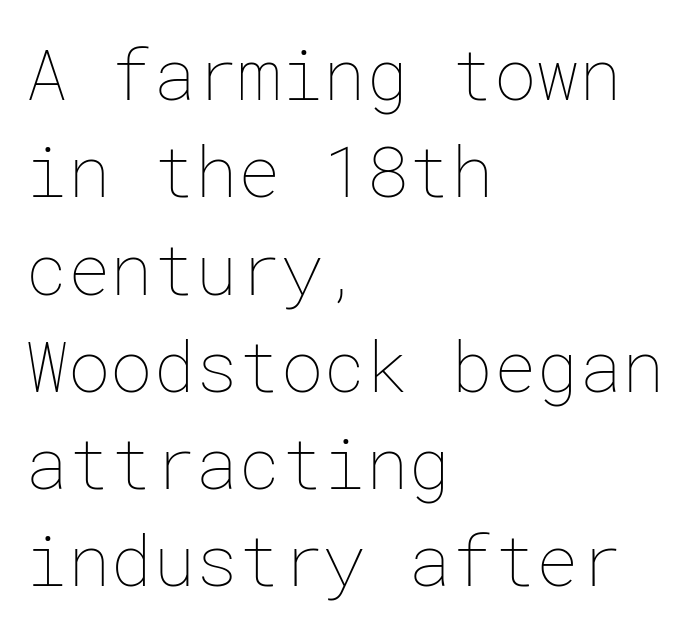
The image shows 71 px thin type, upright; set left-aligned, normal line spacing (1.37x), normal letter spacing, not underlined; low stroke contrast and a medium x-height.
